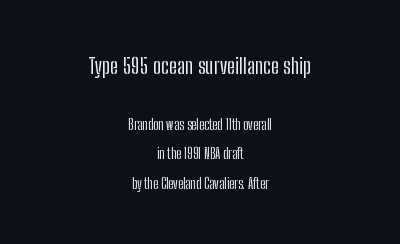
The image shows 22 px text type, upright; set centered, loose line spacing (2.1x), normal letter spacing, not underlined; the first (top) block is 1.57x larger.
